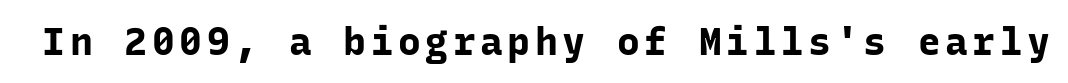
Q: Is the text bold? A: Yes.
Q: Is the text italic (slanted)? A: No, it is upright.
Q: Is the typeface a serif or a sans-serif typeface? A: Sans-serif.
Q: Is the text underlined? A: No.
Q: Width (condensed, normal, or wide)? A: Normal.
Q: Stroke contrast? A: Low.
Q: x-height? A: Medium.
Q: Monospaced? A: Yes.
